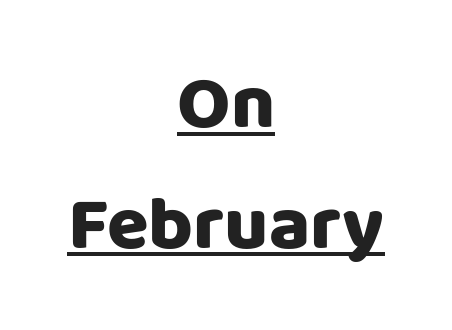
{"serif": "no", "italic": "no", "width": "normal", "stroke_contrast": "low", "x_height": "large", "monospaced": "no", "underline": "yes", "align": "center", "line_spacing": "normal", "line_spacing_ratio": 1.59, "letter_spacing": "normal", "letter_spacing_em": 0.0, "glyph_px": 76}
